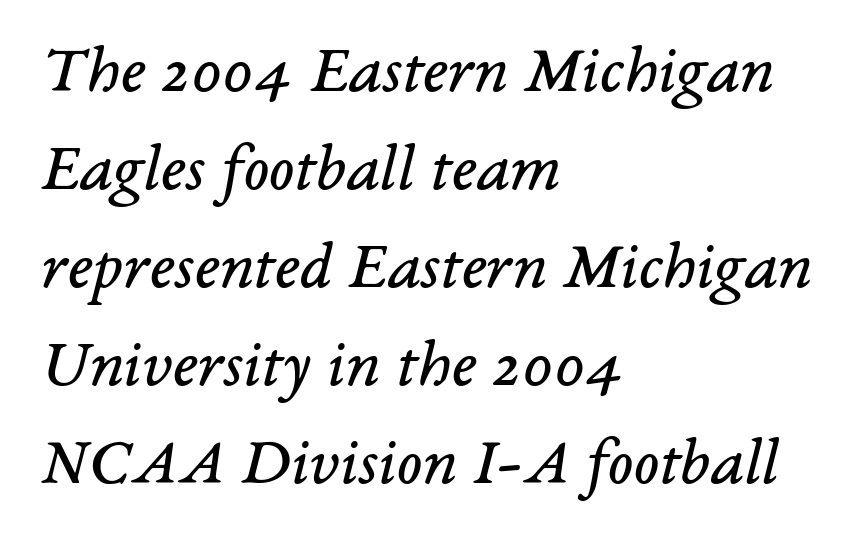
{"serif": "yes", "italic": "yes", "lean": "right", "slant_degrees": 14, "bold": "no", "weight": "regular", "width": "normal", "stroke_contrast": "low", "x_height": "medium", "monospaced": "no", "underline": "no", "align": "left", "line_spacing": "normal", "line_spacing_ratio": 1.44, "letter_spacing": "normal", "letter_spacing_em": 0.0, "glyph_px": 68}
